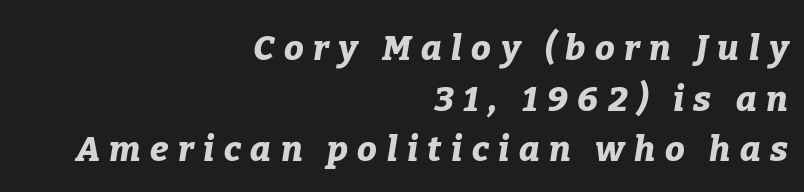
The image shows 35 px bold type, italic (leaning right); set right-aligned, normal line spacing (1.45x), unusually wide letter spacing (+0.27 em), not underlined; low stroke contrast and a medium x-height.
